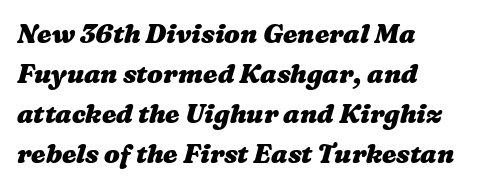
The image shows 26 px bold type; set left-aligned, normal line spacing (1.54x), normal letter spacing, not underlined.
